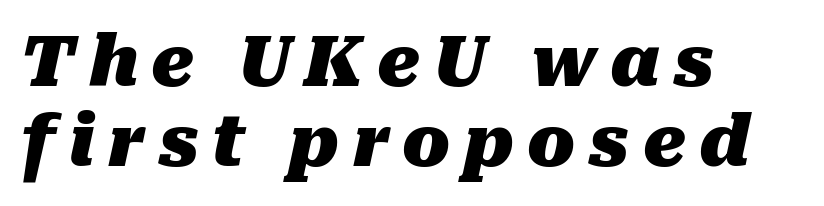
The image shows 70 px heavy type, italic (leaning right); set left-aligned, tight line spacing (1.15x), not underlined; medium stroke contrast and a medium x-height.
